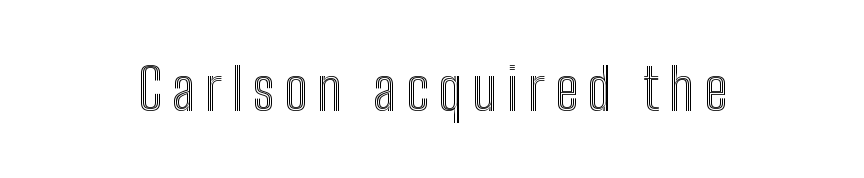
Q: Is the text italic (slanted)? A: No, it is upright.
Q: Is the text underlined? A: No.
Q: Width (condensed, normal, or wide)? A: Condensed.
Q: x-height? A: Medium.
Q: Monospaced? A: No.
